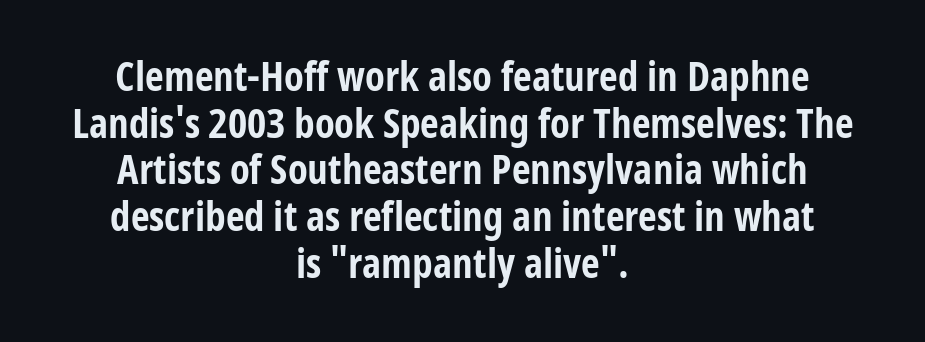
Leading: reduced. Note the varied advance widths — an 'i' is clearly narrower than an 'm'. Standard letterfit; no display-style spreading of the glyphs. Observe the absence of serifs on each vertical stroke in this sample.
